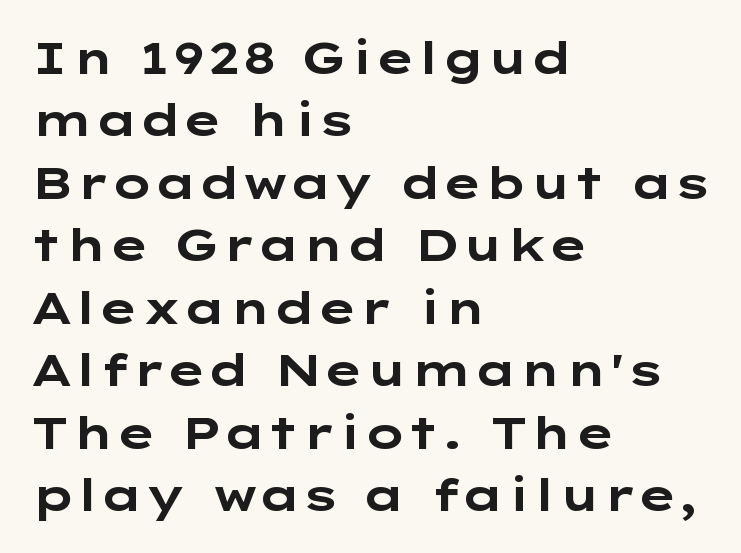
Q: Is the text bold? A: Yes.
Q: Is the text italic (slanted)? A: No, it is upright.
Q: Is the typeface a serif or a sans-serif typeface? A: Sans-serif.
Q: Is the text underlined? A: No.
Q: How is the paragraph aligned? A: Left-aligned.
Q: Is the spacing between letters normal or unusually wide? A: Normal.
Q: Is the spacing between lines tight, normal or loose? A: Normal.
Q: Width (condensed, normal, or wide)? A: Wide.
Q: Stroke contrast? A: Low.
Q: x-height? A: Medium.
